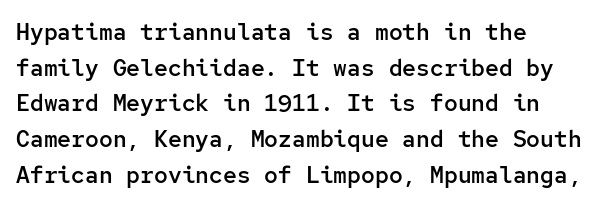
{"italic": "no", "bold": "semi", "underline": "no", "align": "left", "line_spacing": "normal", "line_spacing_ratio": 1.55, "letter_spacing": "normal", "letter_spacing_em": 0.0, "glyph_px": 23}
